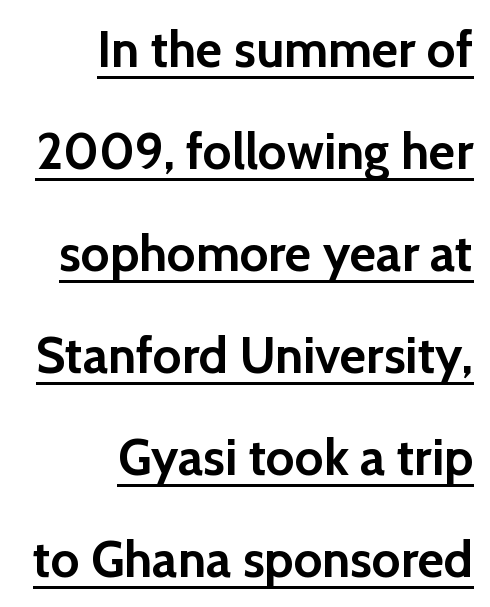
Short and long lines alike share a common ending point at right. As a designer I'd log this as weight 700, bold. The letters sit at their default tracking, neither squeezed nor spread. Whoever set this chose breathing room over compactness in the vertical rhythm. Are there feet on the stems? There aren't — it's a sans.
